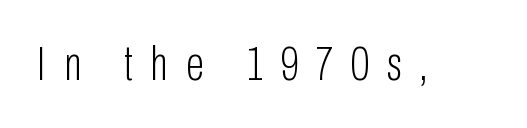
Descender tails drop into unmarked territory. Weight: in the light-to-regular range. Quick note: not italic, upright. The passage shown is typed in a proportional face where columns would drift. The glyphs in this specimen are sans serif.
